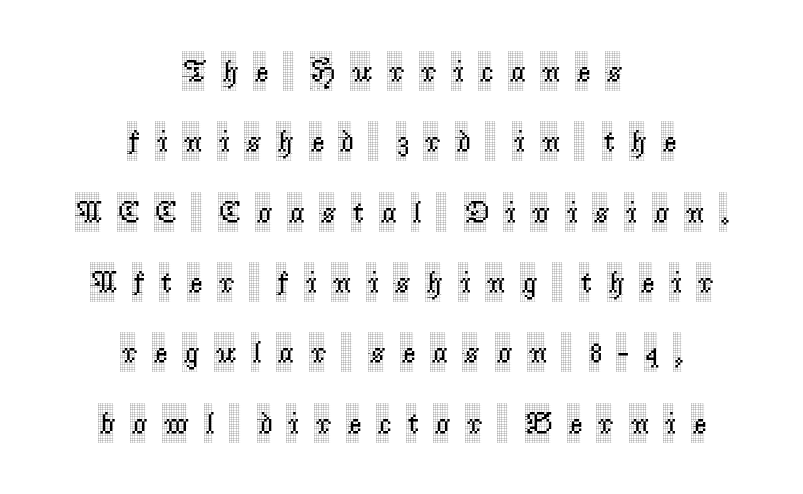
Q: Is the text italic (slanted)? A: No, it is upright.
Q: Is the typeface a serif or a sans-serif typeface? A: Serif.
Q: Is the text underlined? A: No.
Q: How is the paragraph aligned? A: Centered.
Q: Is the spacing between letters normal or unusually wide? A: Unusually wide.
Q: Is the spacing between lines tight, normal or loose? A: Loose.
Q: Width (condensed, normal, or wide)? A: Condensed.
Q: x-height? A: Large.
Q: Monospaced? A: No.
